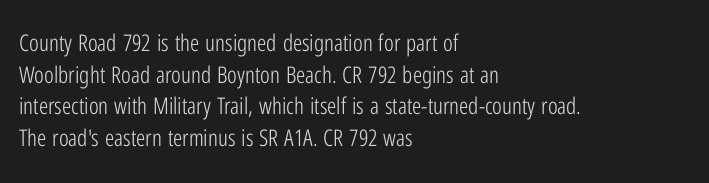
The image shows 23 px text type, upright; set left-aligned, normal line spacing (1.38x), normal letter spacing, not underlined.
